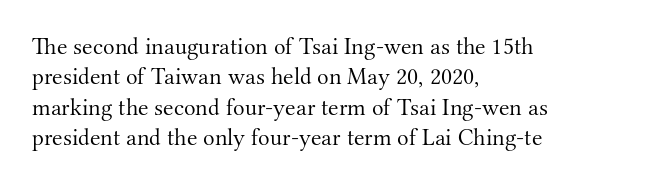
The image shows 24 px text type, upright; set left-aligned, normal line spacing (1.27x), normal letter spacing, not underlined.
